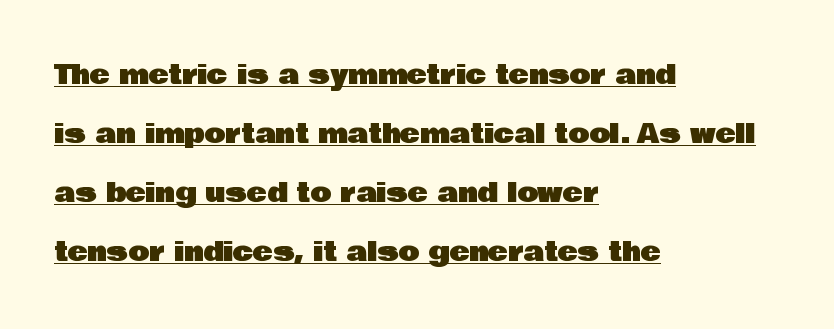
One glance says open: line gaps are wider than usual. Each line starts at the same left margin while the right side varies. Tall strokes in this sample are plumb rather than angled. Beneath each row of characters lies a ruled line.
